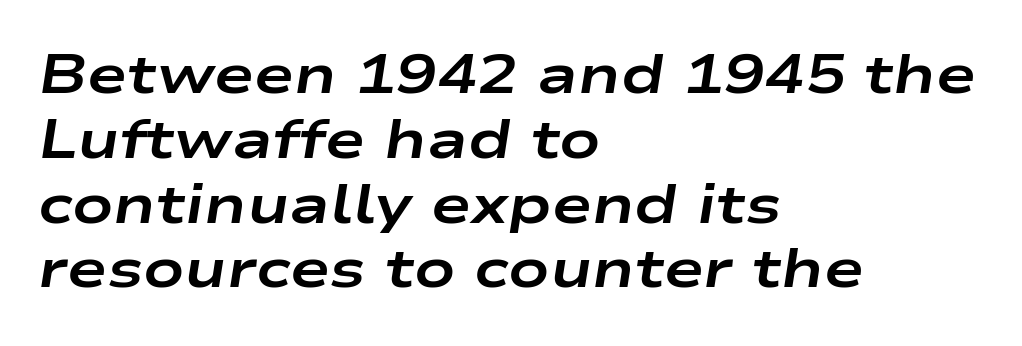
How heavy is the stroke? Heavy — this is a bold. All the whitespace from short lines collects on the right. The baseline area is clear. Looking at the ascenders, they clearly lean. Do the characters align in a grid? No, the font is proportional. The letterforms sit shoulder to shoulder at normal distance.
